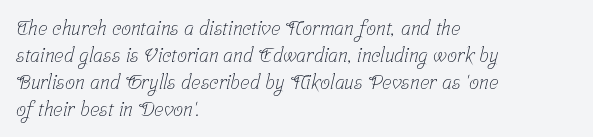
{"bold": "no", "underline": "no", "align": "left", "line_spacing": "normal", "line_spacing_ratio": 1.35, "letter_spacing": "normal", "letter_spacing_em": 0.0, "glyph_px": 20}
